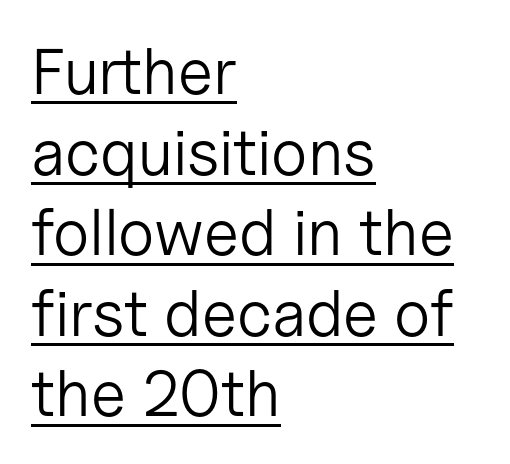
The image shows 65 px light sans-serif type, upright; set left-aligned, line spacing 1.24x, normal letter spacing, underlined; low stroke contrast and a medium x-height.
